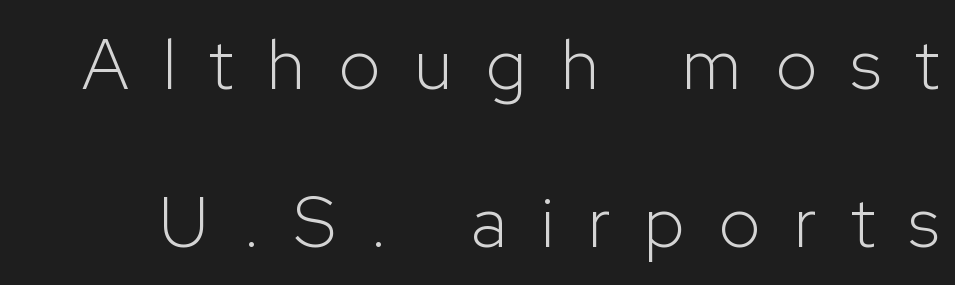
The image shows 71 px light sans-serif type, upright; set loose line spacing (2.22x), unusually wide letter spacing (+0.48 em), not underlined; low stroke contrast and a medium x-height.
